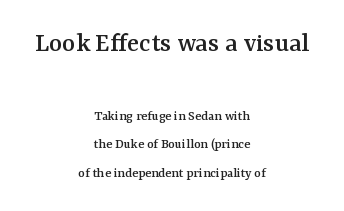
It's the straight-up-and-down kind of type. A clean baseline with only descenders dipping below it. Layout note: lines centered. Examine the stroke ends and you'll spot serifs. Scale decreases going downward across the two blocks. Whoever set this chose breathing room over compactness in the vertical rhythm.
